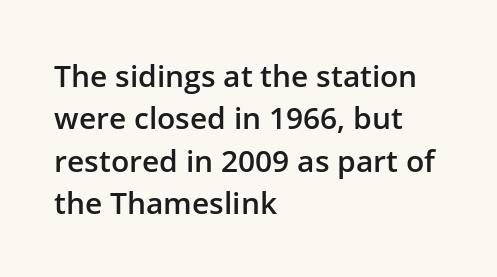
{"serif": "no", "italic": "no", "bold": "semi", "weight": "semibold", "width": "normal", "stroke_contrast": "low", "x_height": "medium", "monospaced": "no", "underline": "no", "align": "left", "line_spacing": "normal", "line_spacing_ratio": 1.41, "letter_spacing": "normal", "letter_spacing_em": 0.0, "glyph_px": 30}
